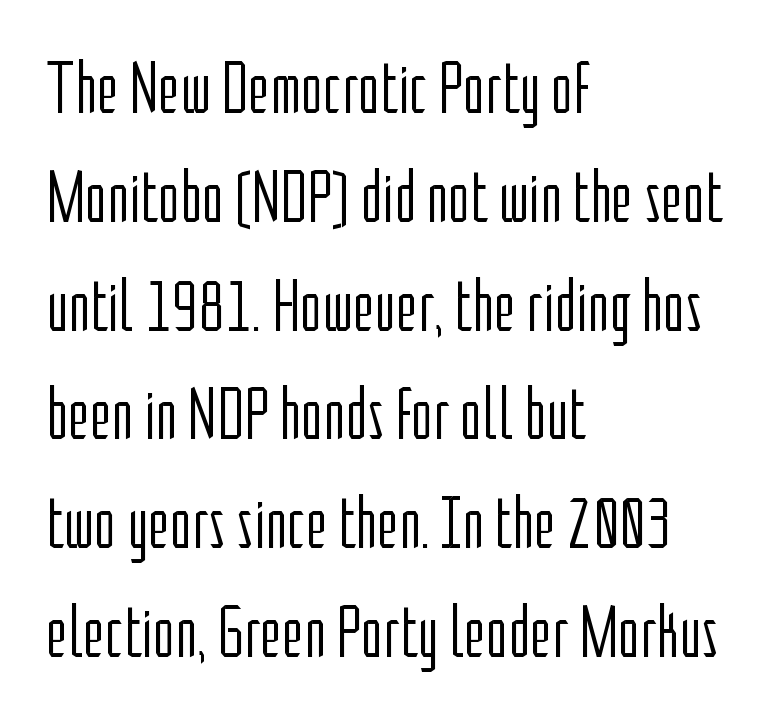
{"serif": "no", "italic": "no", "bold": "no", "weight": "light", "width": "condensed", "stroke_contrast": "low", "x_height": "medium", "monospaced": "no", "underline": "no", "align": "left", "line_spacing": "normal", "line_spacing_ratio": 1.47, "letter_spacing": "normal", "letter_spacing_em": 0.0, "glyph_px": 74}
